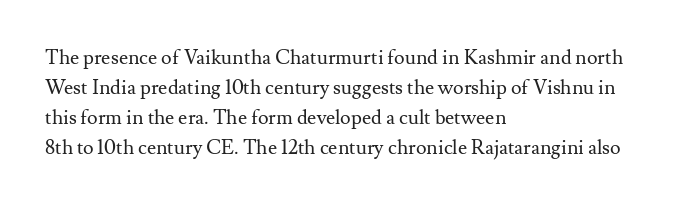
The image shows 20 px text type, upright; set left-aligned, normal line spacing (1.5x), normal letter spacing, not underlined.
